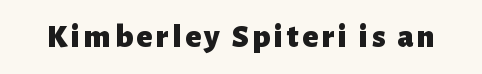
Q: Is the text bold? A: Yes.
Q: Is the text italic (slanted)? A: No, it is upright.
Q: Is the typeface a serif or a sans-serif typeface? A: Sans-serif.
Q: Is the text underlined? A: No.
Q: Width (condensed, normal, or wide)? A: Normal.
Q: Stroke contrast? A: Low.
Q: x-height? A: Medium.
Q: Monospaced? A: No.
